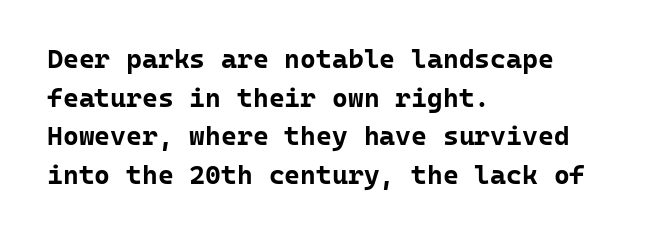
Q: Is the text bold? A: Yes.
Q: Is the text italic (slanted)? A: No, it is upright.
Q: Is the text underlined? A: No.
Q: How is the paragraph aligned? A: Left-aligned.
Q: Is the spacing between letters normal or unusually wide? A: Normal.
Q: Is the spacing between lines tight, normal or loose? A: Normal.
